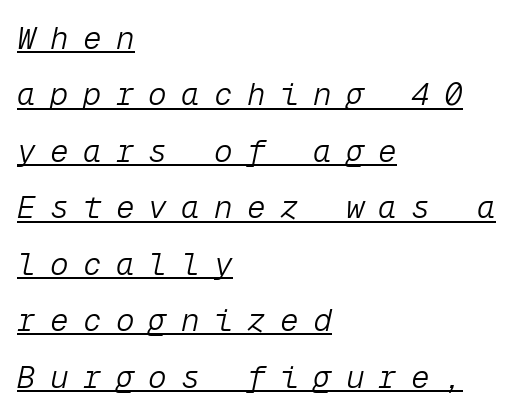
Posture: slanted. A light-to-regular cut is what we see here. Emphasis is given by a line drawn under the lettering. The gaps between neighbouring characters are conspicuously large. Every character here occupies the same horizontal width, giving the sample a typewriter-like rhythm.
